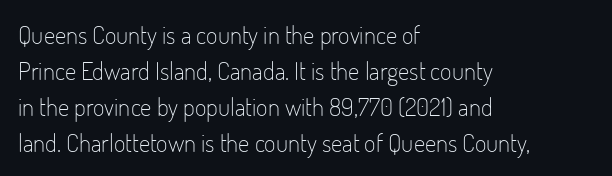
{"italic": "no", "bold": "no", "underline": "no", "align": "left", "line_spacing": "normal", "line_spacing_ratio": 1.44, "letter_spacing": "normal", "letter_spacing_em": 0.0, "glyph_px": 25}
